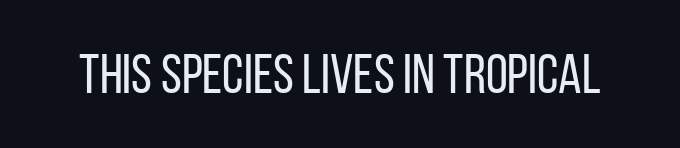
Q: Is the text bold? A: No.
Q: Is the text italic (slanted)? A: No, it is upright.
Q: Is the typeface a serif or a sans-serif typeface? A: Sans-serif.
Q: Is the text underlined? A: No.
Q: Is the spacing between letters normal or unusually wide? A: Normal.
Q: Width (condensed, normal, or wide)? A: Condensed.
Q: Stroke contrast? A: Low.
Q: x-height? A: Large.
Q: Monospaced? A: No.
